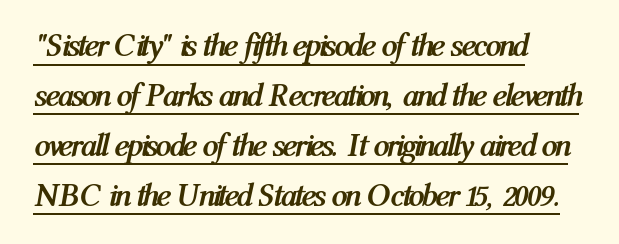
The image shows 32 px semibold, condensed type, italic (leaning right); set left-aligned, normal line spacing (1.56x), normal letter spacing, underlined; medium stroke contrast and a medium x-height.
